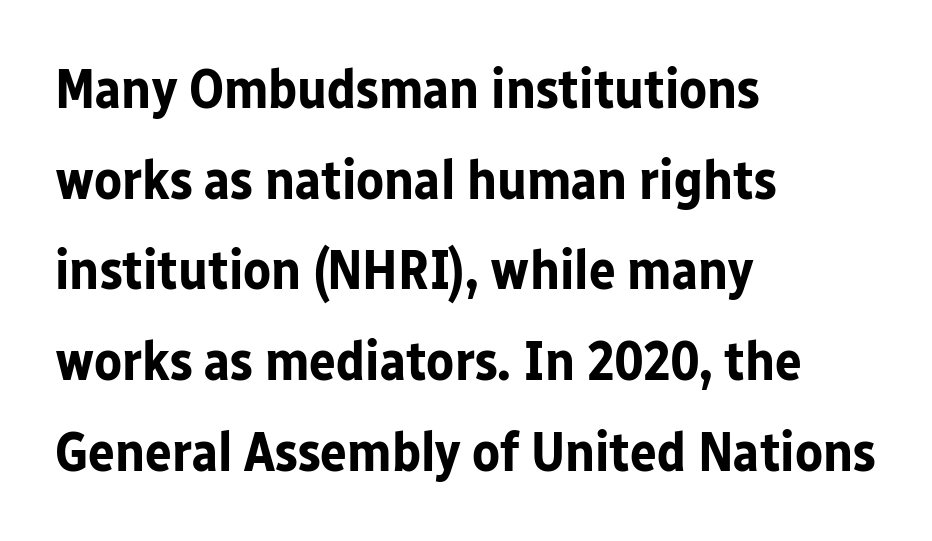
The image shows 56 px bold sans-serif type, upright; set left-aligned, normal line spacing (1.62x), normal letter spacing, not underlined; low stroke contrast and a medium x-height.
